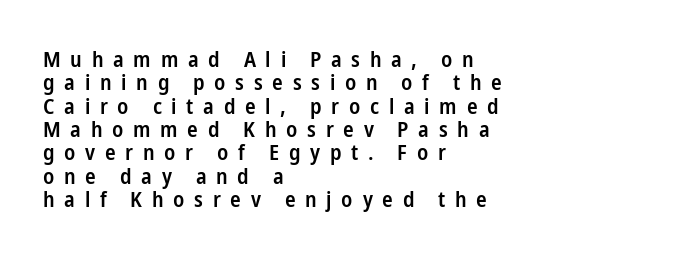
{"italic": "no", "bold": "semi", "underline": "no", "align": "left", "line_spacing": "tight", "line_spacing_ratio": 1.06, "letter_spacing": "wide", "letter_spacing_em": 0.44, "glyph_px": 22}
